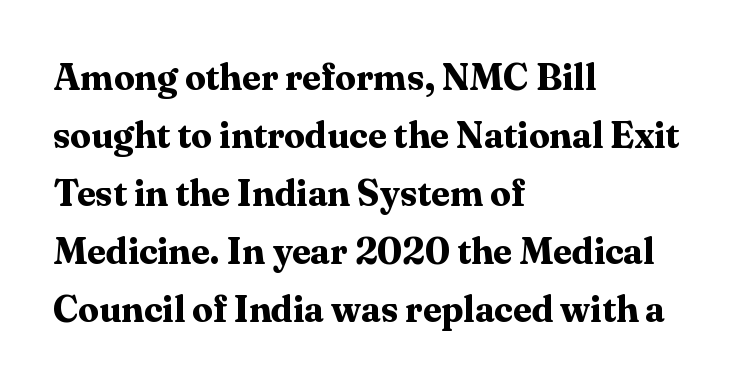
The image shows 37 px bold serif type, upright; set left-aligned, normal line spacing (1.57x), normal letter spacing, not underlined; medium stroke contrast and a medium x-height.
